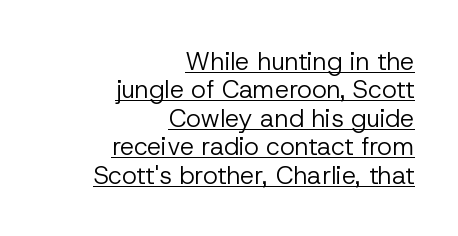
No chunkiness to these letters — they're not bold. Compared with typical paragraphs, the rows here are closer together. No italicization has been applied; the sample stays upright. This is underlined copy, the kind a proofreader might mark for attention. The passage is arranged like a letterhead date or caption credit — flush right.
